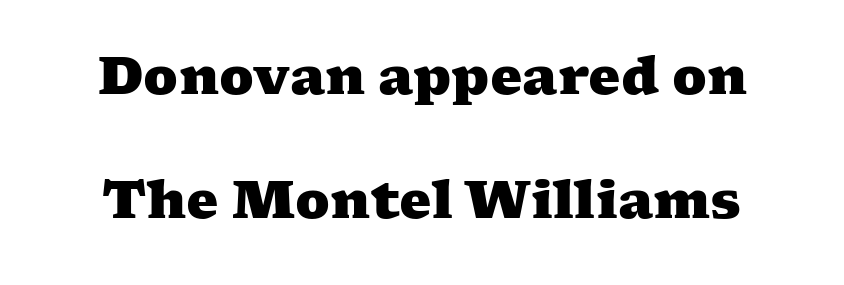
The image shows 51 px heavy, wide serif type; set loose line spacing (2.44x), normal letter spacing, not underlined; medium stroke contrast and a medium x-height.
